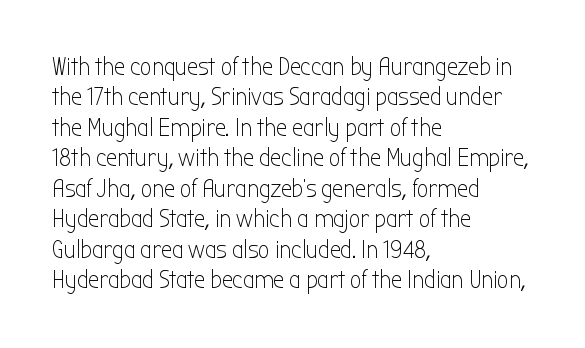
{"italic": "no", "bold": "no", "underline": "no", "align": "left", "line_spacing_ratio": 1.22, "letter_spacing": "normal", "letter_spacing_em": 0.0, "glyph_px": 25}
